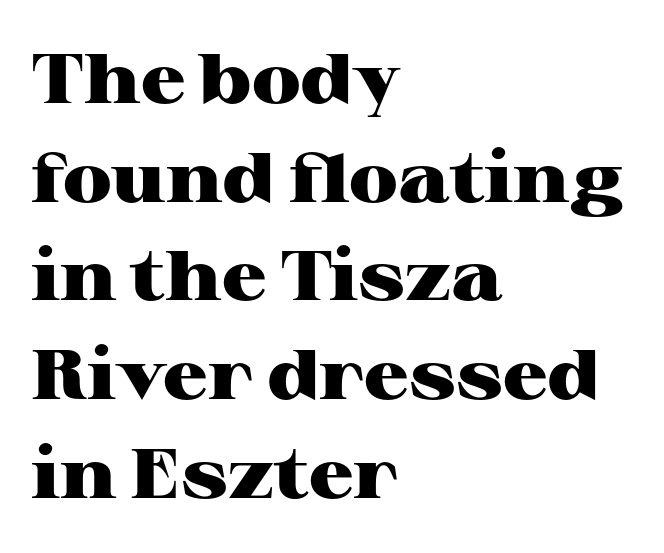
The letters carry serifs — small finishing strokes at the ends of their stems. Students, note that the glyphs here touch the page at normal intervals. Think of a printed novel: that variable character pitch is what you see here. The rag falls on the right side of this text block.
